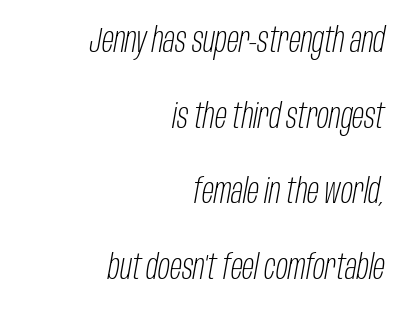
The image shows 35 px light, condensed type, italic (leaning right); set right-aligned, loose line spacing (2.16x), normal letter spacing, not underlined; low stroke contrast and a large x-height.
